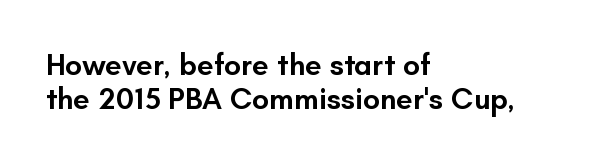
Rule under the text: the space is simply empty. Vertically, the passage feels compressed, each row crowding the next. This rendering employs a face without finishing strokes, i.e., a sans-serif. Spacing verdict: proportional, widths tailored to each character.
